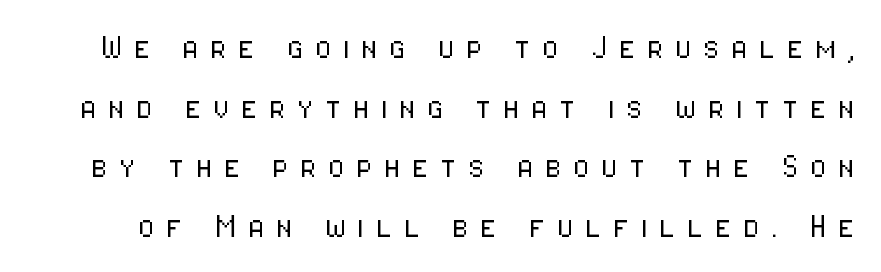
Each letter keeps its own natural width here, so spacing adapts to shape. The font is comparable to plain body text, perhaps lighter. Someone cranked the tracking dial way up on this one. The passage shown is typeset with a sans-serif family. Is there any slant? The stems are plumb. Decoration check: the copy has no underline.
